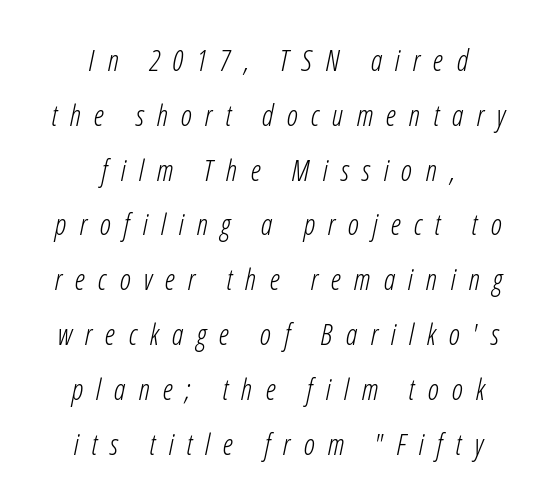
The image shows 29 px light, condensed type, italic (leaning right); set centered, line spacing 1.89x, unusually wide letter spacing (+0.45 em), not underlined; low stroke contrast and a medium x-height.
